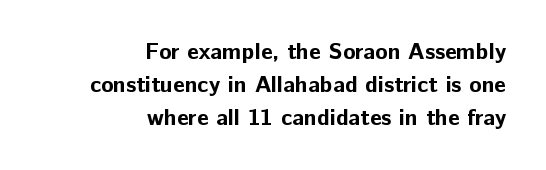
Q: Is the text bold? A: Yes.
Q: Is the text italic (slanted)? A: No, it is upright.
Q: Is the text underlined? A: No.
Q: How is the paragraph aligned? A: Right-aligned.
Q: Is the spacing between letters normal or unusually wide? A: Normal.
Q: Is the spacing between lines tight, normal or loose? A: Normal.
